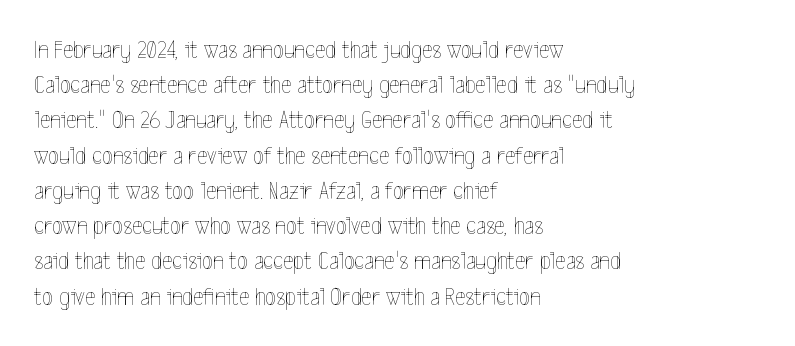
The image shows 25 px text type, upright; set left-aligned, normal line spacing (1.41x), normal letter spacing, not underlined.
